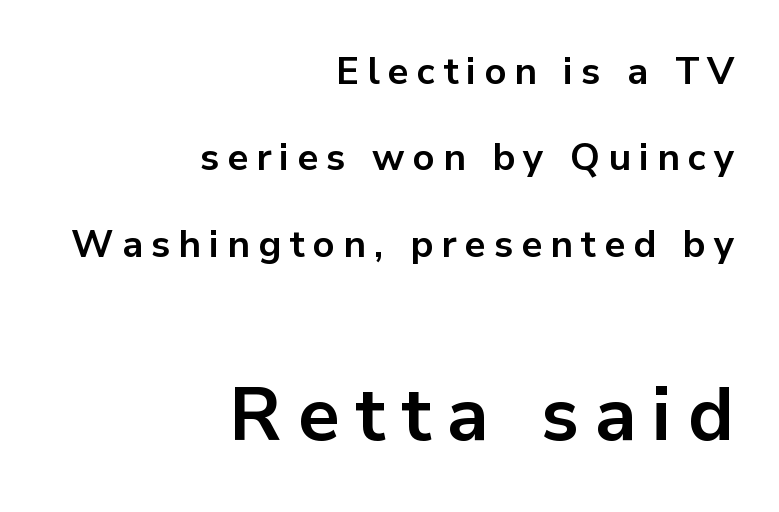
Q: Is the text bold? A: Yes.
Q: Is the text italic (slanted)? A: No, it is upright.
Q: Is the typeface a serif or a sans-serif typeface? A: Sans-serif.
Q: Is the text underlined? A: No.
Q: How is the paragraph aligned? A: Right-aligned.
Q: Is the spacing between letters normal or unusually wide? A: Unusually wide.
Q: Is the spacing between lines tight, normal or loose? A: Loose.
Q: Which block of text is set in a larger size, the first (top) or the second (bottom)? A: The second (bottom) one.
Q: Width (condensed, normal, or wide)? A: Normal.
Q: Stroke contrast? A: Low.
Q: x-height? A: Medium.
Q: Monospaced? A: No.
